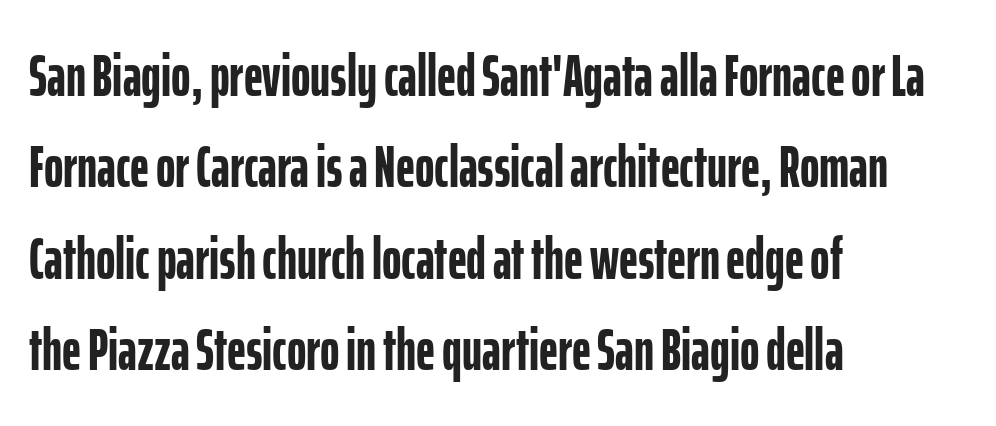
The image shows 59 px semibold, condensed sans-serif type, upright; set left-aligned, normal line spacing (1.55x), normal letter spacing, not underlined; low stroke contrast and a medium x-height.
